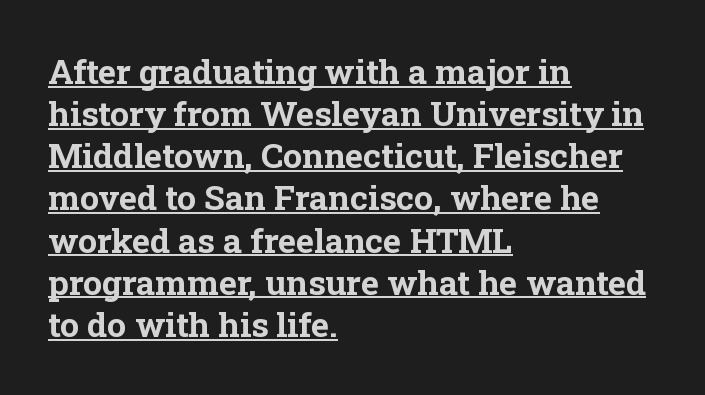
The image shows 34 px bold serif type, upright; set left-aligned, line spacing 1.24x, normal letter spacing, underlined; low stroke contrast and a medium x-height.
